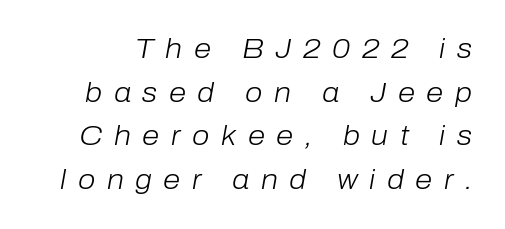
Vertical spacing — default. Stroke mass is kept to a normal reading level or below. Honestly, the letter spacing is so wide it's the main thing you notice. Has an underline been added? It has not. The glyphs look as if they've been sheared to an angle.
